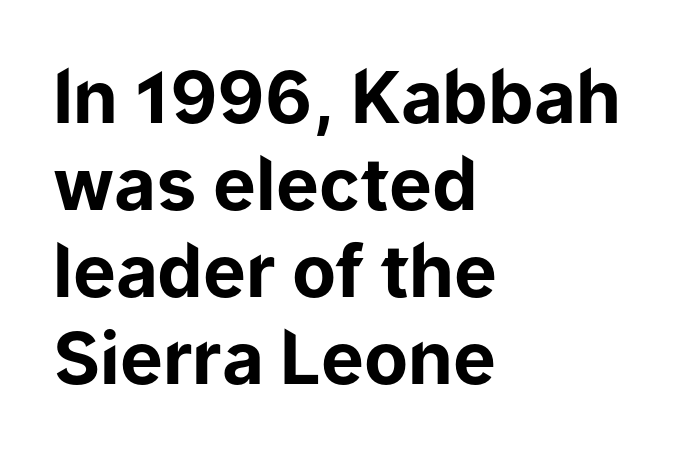
{"serif": "no", "italic": "no", "bold": "yes", "weight": "bold", "width": "normal", "stroke_contrast": "low", "x_height": "medium", "monospaced": "no", "underline": "no", "align": "left", "line_spacing_ratio": 1.21, "letter_spacing": "normal", "letter_spacing_em": 0.0, "glyph_px": 72}
